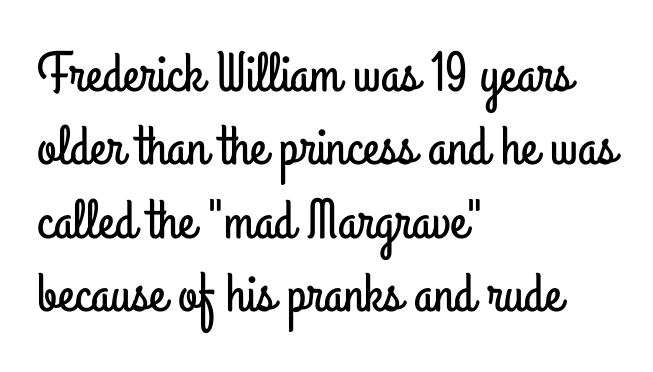
You could not count columns in this text — the font is proportionally spaced. Is there much room between lines? A standard amount, neither cramped nor airy. Do the letters lean? They stand straight. What kind of face is this? One without serifs — a sans. Every row of glyphs begins at an identical x-position on the left.
